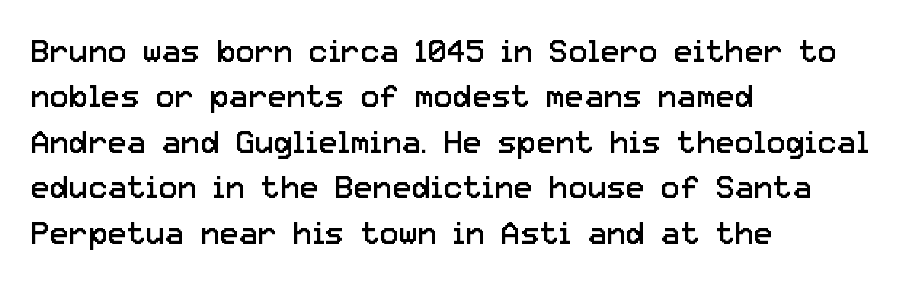
Spacing verdict: proportional, widths tailored to each character. I'd call this a sans setting — the letters go barefoot. No extra ink here — the face is not bold. This rendering uses left alignment, leaving the right contour irregular.
